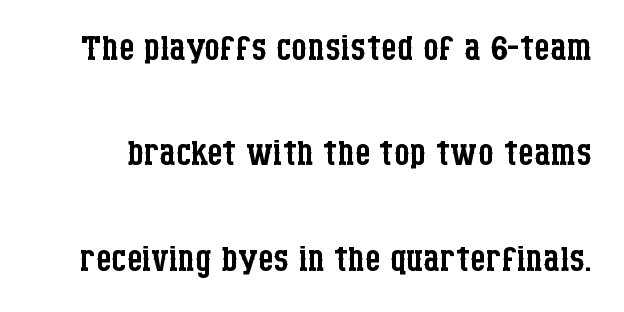
Is this a fixed-width face? No — the glyphs have proportional, varying widths. Examine the stroke ends and you'll spot serifs. The letters stand straight up with perfectly vertical stems. Is there much room between lines? Yes — plenty of vertical air separates them. Plain, unruled lines of type.
